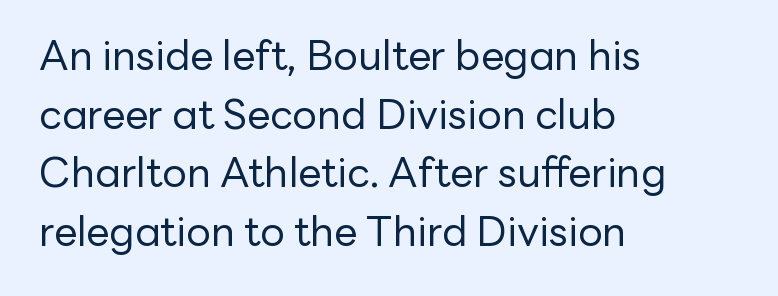
{"serif": "no", "italic": "no", "bold": "no", "weight": "regular", "width": "normal", "stroke_contrast": "low", "x_height": "medium", "monospaced": "no", "underline": "no", "align": "left", "line_spacing": "normal", "line_spacing_ratio": 1.43, "letter_spacing": "normal", "letter_spacing_em": 0.0, "glyph_px": 41}
